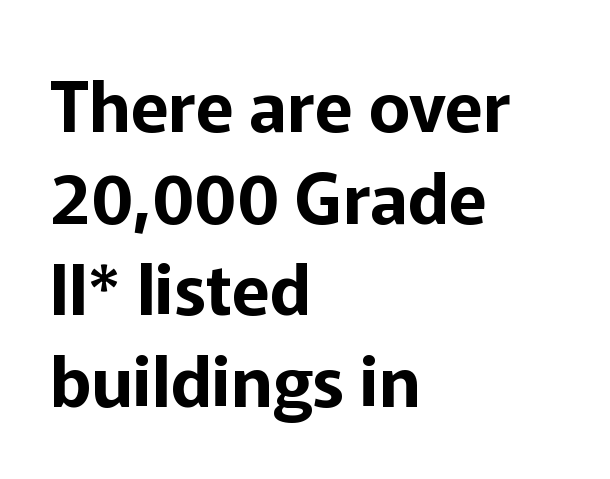
Q: Is the text italic (slanted)? A: No, it is upright.
Q: Is the typeface a serif or a sans-serif typeface? A: Sans-serif.
Q: Is the text underlined? A: No.
Q: How is the paragraph aligned? A: Left-aligned.
Q: Is the spacing between letters normal or unusually wide? A: Normal.
Q: Is the spacing between lines tight, normal or loose? A: Normal.
Q: Width (condensed, normal, or wide)? A: Normal.
Q: Stroke contrast? A: Low.
Q: x-height? A: Medium.
Q: Monospaced? A: No.
